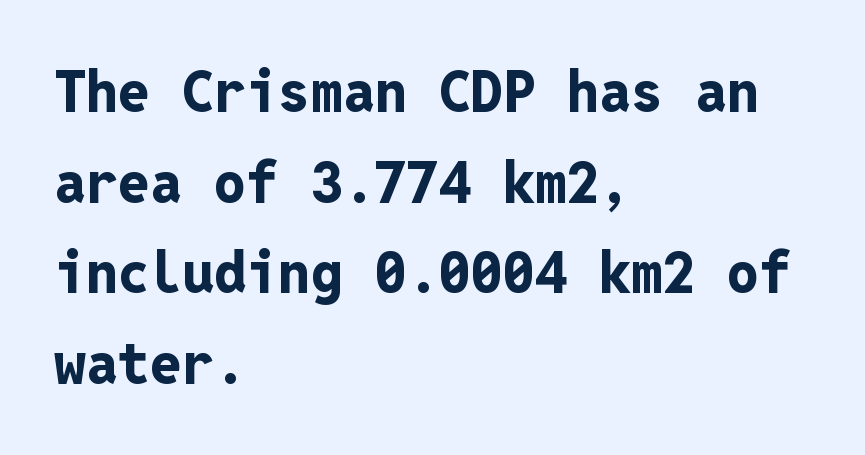
Typeset ragged right — the left edge is the straight one. Look at the bottom of the vertical strokes: they stop flat, with no serifs. How would I describe the line gaps? Plain and ordinary. Emphasis by weight is at full strength: bold.
